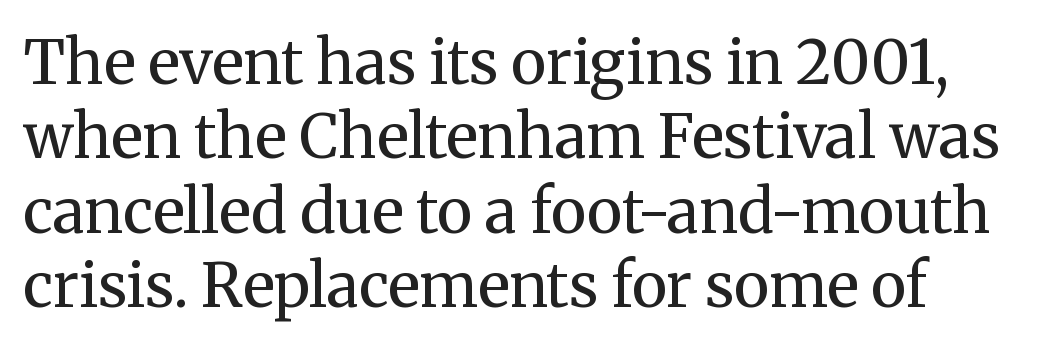
{"serif": "yes", "italic": "no", "bold": "no", "weight": "regular", "width": "normal", "stroke_contrast": "medium", "x_height": "medium", "monospaced": "no", "underline": "no", "line_spacing_ratio": 1.22, "letter_spacing": "normal", "letter_spacing_em": 0.0, "glyph_px": 61}
